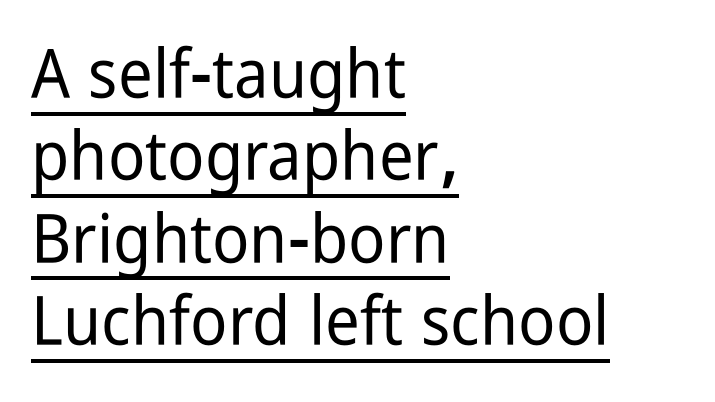
{"serif": "no", "italic": "no", "width": "condensed", "stroke_contrast": "low", "x_height": "medium", "monospaced": "no", "underline": "yes", "align": "left", "line_spacing_ratio": 1.21, "letter_spacing": "normal", "letter_spacing_em": 0.0, "glyph_px": 68}
